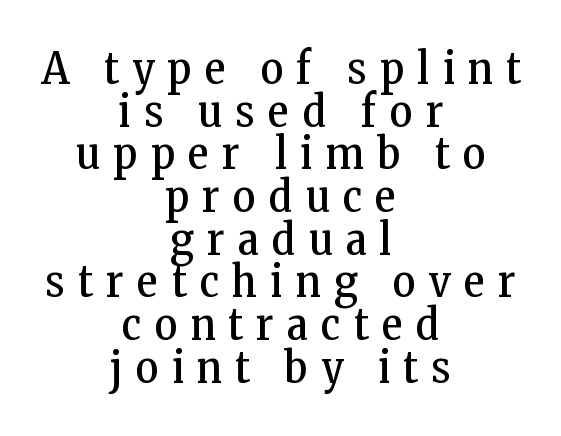
{"serif": "yes", "italic": "no", "bold": "no", "weight": "regular", "width": "condensed", "stroke_contrast": "low", "x_height": "medium", "monospaced": "no", "underline": "no", "align": "center", "line_spacing": "tight", "line_spacing_ratio": 0.97, "letter_spacing": "wide", "letter_spacing_em": 0.31, "glyph_px": 44}
